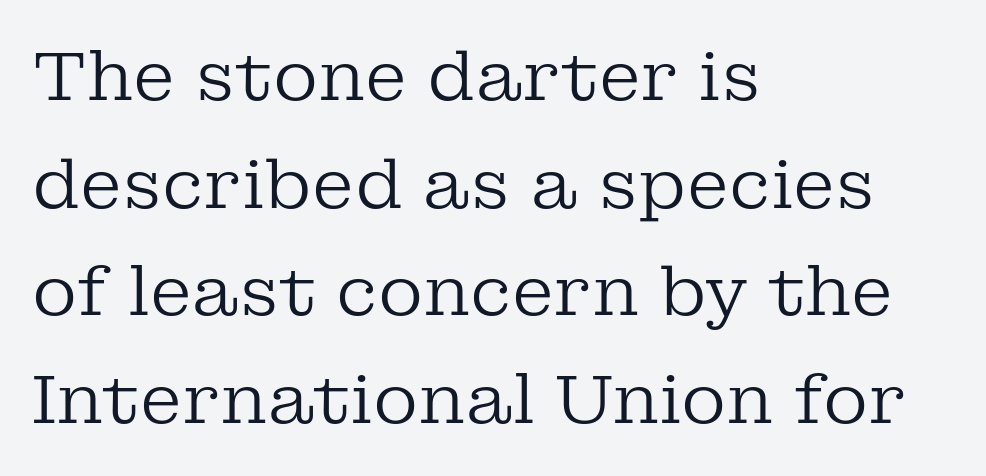
The image shows 69 px regular-weight serif type, upright; set left-aligned, normal line spacing (1.56x), normal letter spacing, not underlined; low stroke contrast and a medium x-height.
